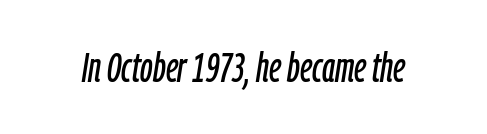
The image shows 41 px condensed type, italic (leaning right); set normal letter spacing, not underlined; low stroke contrast and a medium x-height.
